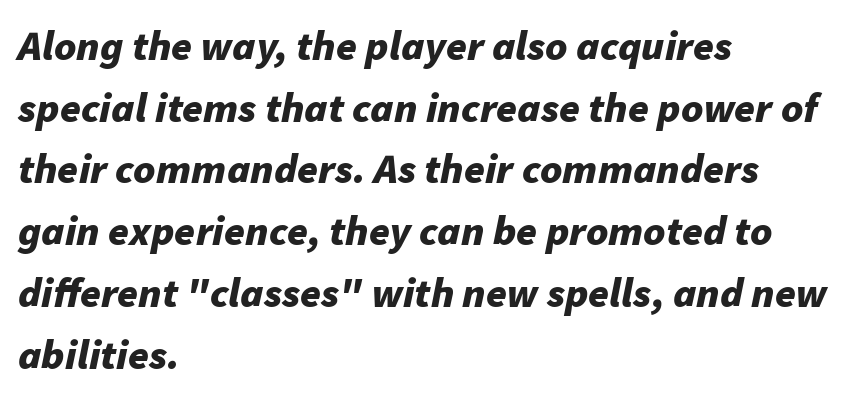
Q: Is the text bold? A: Yes.
Q: Is the text italic (slanted)? A: Yes, it leans right by about 11 degrees.
Q: Is the text underlined? A: No.
Q: How is the paragraph aligned? A: Left-aligned.
Q: Is the spacing between letters normal or unusually wide? A: Normal.
Q: Is the spacing between lines tight, normal or loose? A: Normal.
Q: Width (condensed, normal, or wide)? A: Normal.
Q: Stroke contrast? A: Low.
Q: x-height? A: Medium.
Q: Monospaced? A: No.
